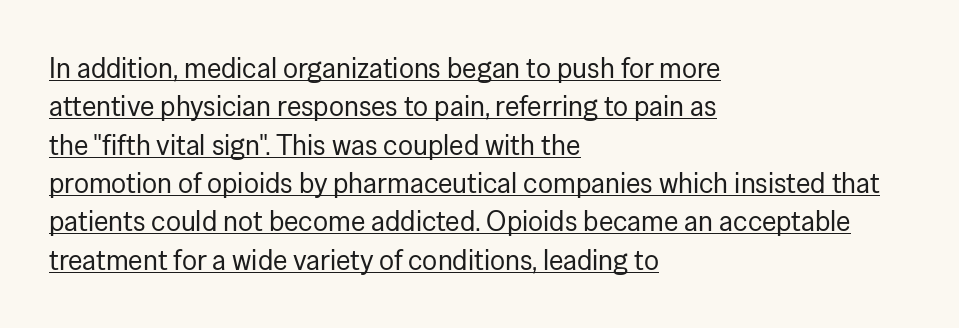
Here the designer chose a conventional face with non-uniform glyph widths. Tracking here is standard; glyphs follow each other at the usual distance. Think standard paragraph weight, or any step lighter than that. The setting favours the left margin, as ordinary paragraphs usually do. Honestly, the underline is the first thing you notice here.
